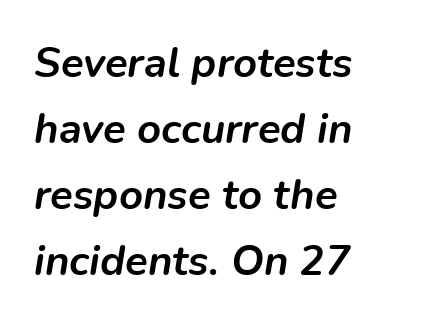
{"italic": "yes", "lean": "right", "slant_degrees": 9, "bold": "yes", "weight": "semibold", "width": "normal", "stroke_contrast": "low", "x_height": "medium", "monospaced": "no", "underline": "no", "align": "left", "line_spacing": "normal", "line_spacing_ratio": 1.57, "letter_spacing": "normal", "letter_spacing_em": 0.0, "glyph_px": 42}
